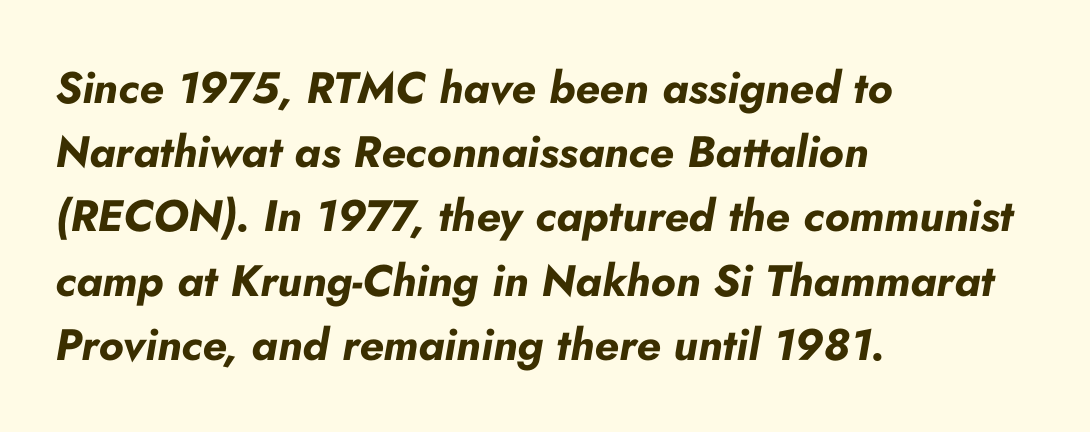
{"italic": "yes", "lean": "right", "slant_degrees": 10, "bold": "yes", "weight": "bold", "width": "normal", "stroke_contrast": "low", "x_height": "small", "monospaced": "no", "underline": "no", "align": "left", "line_spacing": "normal", "line_spacing_ratio": 1.46, "letter_spacing": "normal", "letter_spacing_em": 0.0, "glyph_px": 44}
